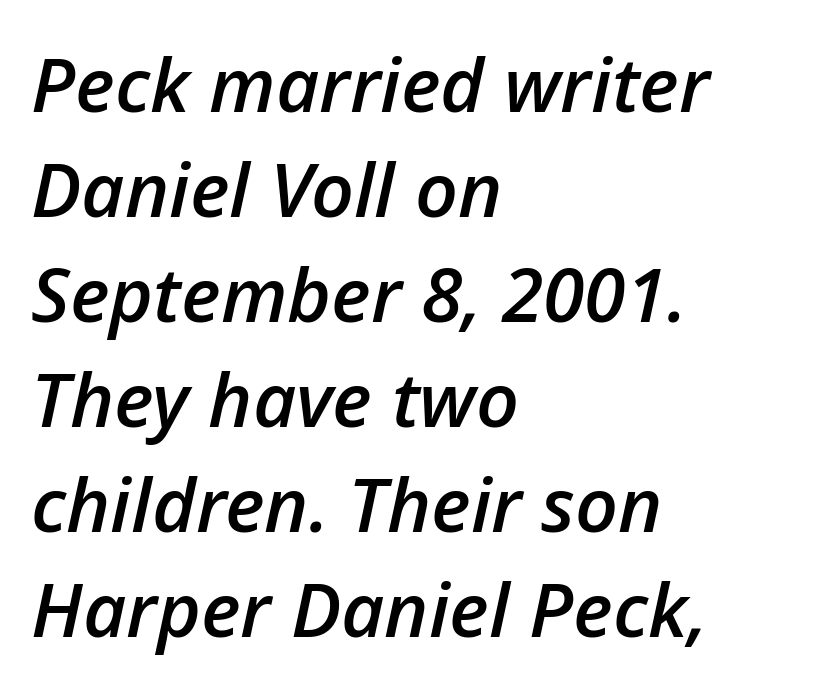
Q: Is the text bold? A: Semi-bold.
Q: Is the text italic (slanted)? A: Yes, it leans right by about 12 degrees.
Q: Is the text underlined? A: No.
Q: How is the paragraph aligned? A: Left-aligned.
Q: Is the spacing between letters normal or unusually wide? A: Normal.
Q: Is the spacing between lines tight, normal or loose? A: Normal.
Q: Width (condensed, normal, or wide)? A: Normal.
Q: Stroke contrast? A: Low.
Q: x-height? A: Medium.
Q: Monospaced? A: No.
